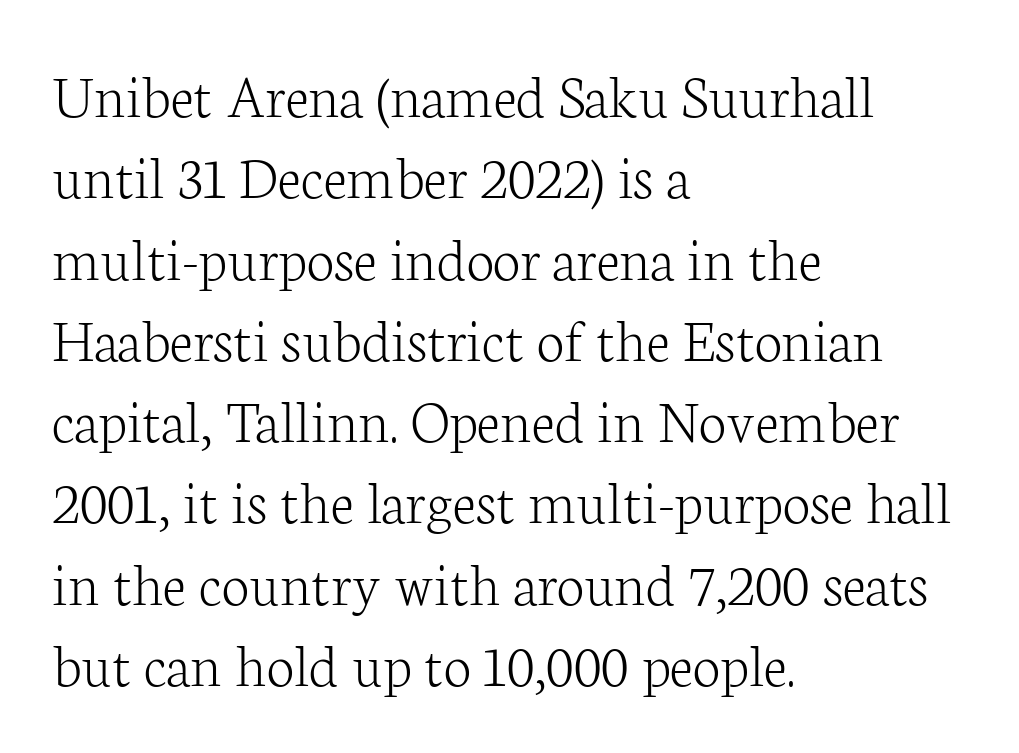
{"serif": "yes", "italic": "no", "bold": "no", "weight": "light", "width": "normal", "stroke_contrast": "low", "x_height": "medium", "monospaced": "no", "underline": "no", "align": "left", "line_spacing": "normal", "line_spacing_ratio": 1.29, "letter_spacing": "normal", "letter_spacing_em": 0.0, "glyph_px": 63}
